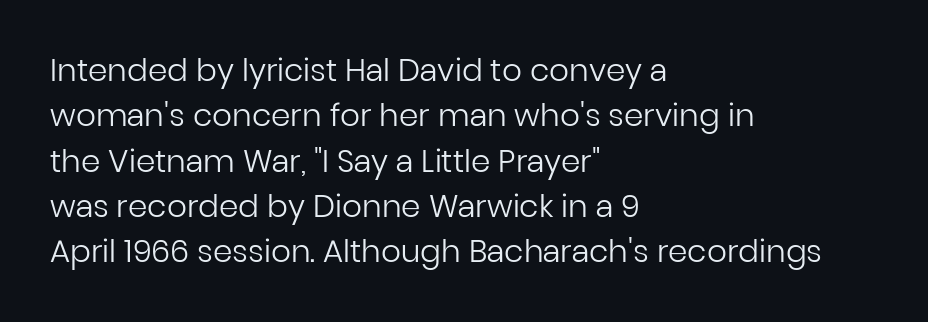
{"serif": "no", "italic": "no", "bold": "no", "weight": "regular", "width": "normal", "stroke_contrast": "low", "x_height": "medium", "monospaced": "no", "underline": "no", "align": "left", "line_spacing": "normal", "line_spacing_ratio": 1.46, "letter_spacing": "normal", "letter_spacing_em": 0.0, "glyph_px": 31}
